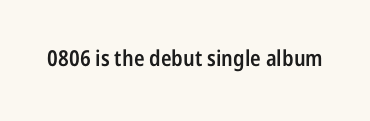
Q: Is the text bold? A: Semi-bold.
Q: Is the text italic (slanted)? A: No, it is upright.
Q: Is the text underlined? A: No.
Q: Is the spacing between letters normal or unusually wide? A: Normal.
